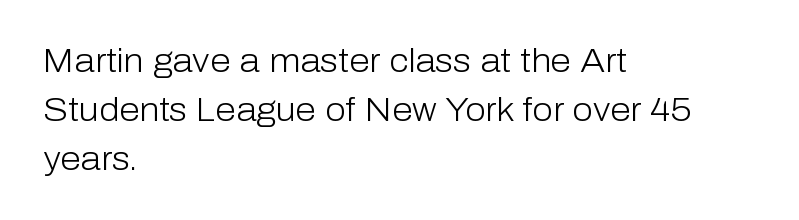
Q: Is the text bold? A: No.
Q: Is the text italic (slanted)? A: No, it is upright.
Q: Is the typeface a serif or a sans-serif typeface? A: Sans-serif.
Q: Is the text underlined? A: No.
Q: How is the paragraph aligned? A: Left-aligned.
Q: Is the spacing between letters normal or unusually wide? A: Normal.
Q: Is the spacing between lines tight, normal or loose? A: Normal.
Q: Width (condensed, normal, or wide)? A: Normal.
Q: Stroke contrast? A: Low.
Q: x-height? A: Medium.
Q: Monospaced? A: No.
